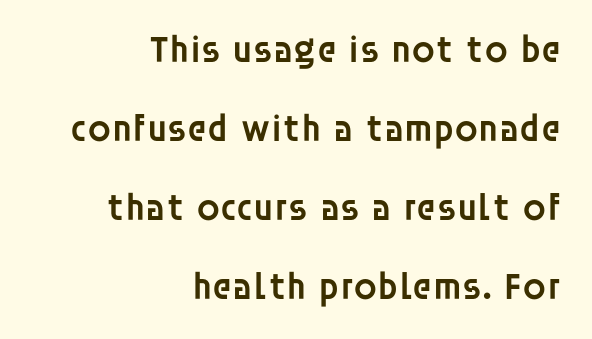
{"serif": "no", "italic": "no", "bold": "semi", "weight": "semibold", "width": "normal", "stroke_contrast": "low", "x_height": "large", "monospaced": "no", "underline": "no", "align": "right", "line_spacing": "loose", "line_spacing_ratio": 2.08, "letter_spacing": "normal", "letter_spacing_em": 0.0, "glyph_px": 38}
